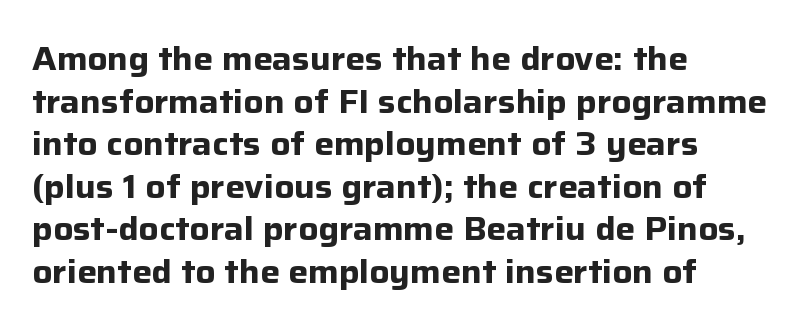
Characters remain perfectly vertical along every line. Observe the ordinary spacing: letters are neighbours, not strangers. Bold? Absolutely — the strokes are thick and heavy. In terms of letterform style, serifs are entirely absent. These lines are set flush left with a ragged right edge.
